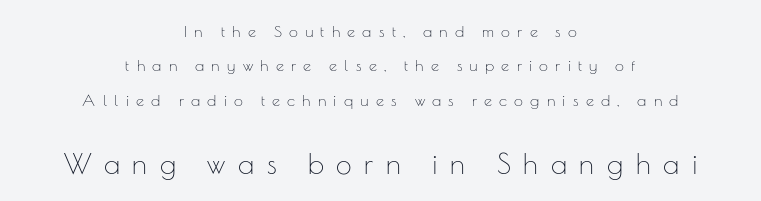
The image shows 28 px thin sans-serif type, upright; set centered, loose line spacing (2.15x), unusually wide letter spacing (+0.45 em), not underlined; the second (bottom) block is 1.75x larger; low stroke contrast and a small x-height.
